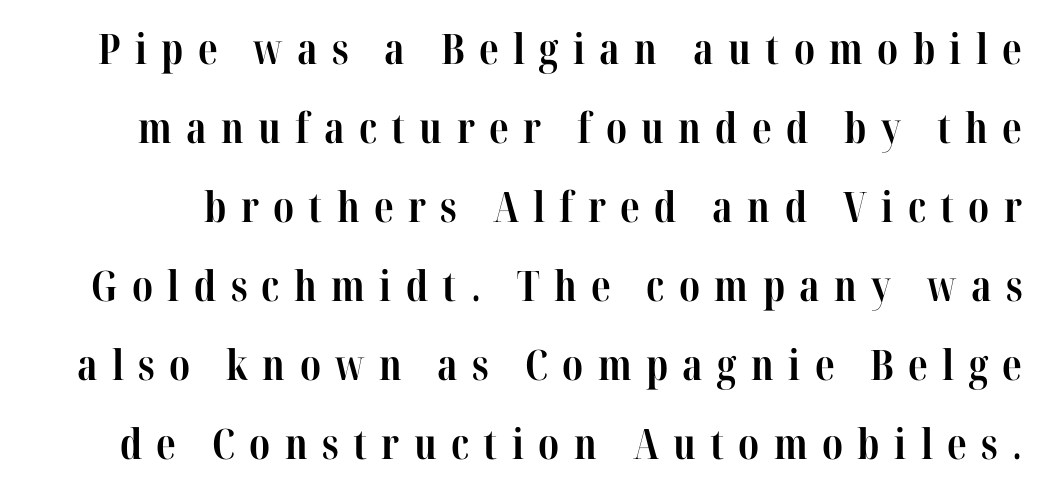
Q: Is the text bold? A: Yes.
Q: Is the text italic (slanted)? A: No, it is upright.
Q: Is the typeface a serif or a sans-serif typeface? A: Serif.
Q: Is the text underlined? A: No.
Q: Is the spacing between letters normal or unusually wide? A: Unusually wide.
Q: Width (condensed, normal, or wide)? A: Condensed.
Q: Stroke contrast? A: High.
Q: x-height? A: Medium.
Q: Monospaced? A: No.
